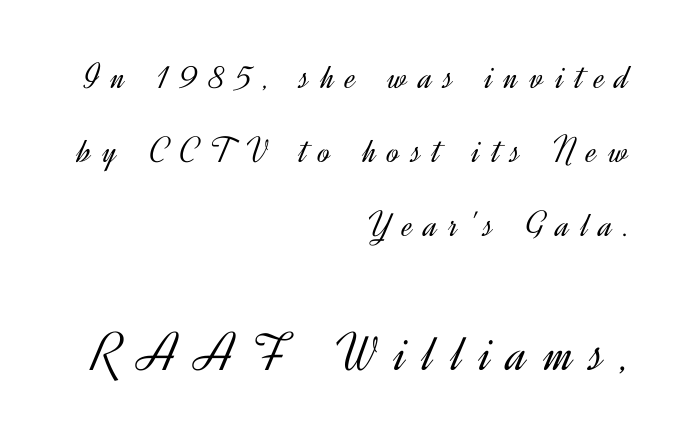
Q: Is the text bold? A: No.
Q: Is the text italic (slanted)? A: Yes.
Q: Is the typeface a serif or a sans-serif typeface? A: Sans-serif.
Q: Is the text underlined? A: No.
Q: How is the paragraph aligned? A: Right-aligned.
Q: Is the spacing between letters normal or unusually wide? A: Unusually wide.
Q: Is the spacing between lines tight, normal or loose? A: Loose.
Q: Which block of text is set in a larger size, the first (top) or the second (bottom)? A: The second (bottom) one.
Q: Width (condensed, normal, or wide)? A: Normal.
Q: x-height? A: Small.
Q: Monospaced? A: No.
